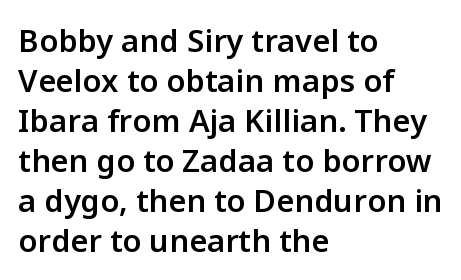
Q: Is the text bold? A: Semi-bold.
Q: Is the text italic (slanted)? A: No, it is upright.
Q: Is the typeface a serif or a sans-serif typeface? A: Sans-serif.
Q: Is the text underlined? A: No.
Q: How is the paragraph aligned? A: Left-aligned.
Q: Is the spacing between letters normal or unusually wide? A: Normal.
Q: Is the spacing between lines tight, normal or loose? A: Normal.
Q: Width (condensed, normal, or wide)? A: Normal.
Q: Stroke contrast? A: Low.
Q: x-height? A: Medium.
Q: Monospaced? A: No.
